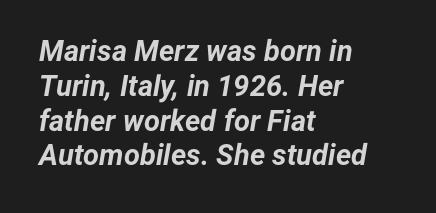
Looks like regular typesetting: each glyph gets only the width it needs. Check under the words: just untouched page. Typographic density is high because the face is bold. The ragged edge is on the right, which tells us the setting is flush left. Style check: oblique.
